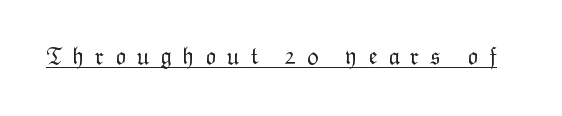
There is plenty of visible air inserted between adjacent glyphs. Is there an underline? Yes — a line sits under the letters. Counters stay open thanks to moderate or lighter strokes. Every character sits straight up, as roman type does.
